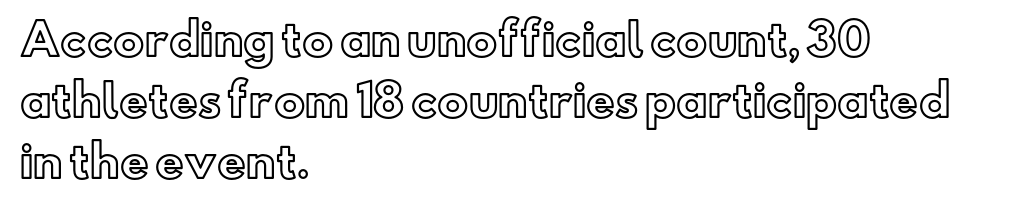
Q: Is the text italic (slanted)? A: No, it is upright.
Q: Is the text underlined? A: No.
Q: How is the paragraph aligned? A: Left-aligned.
Q: Is the spacing between letters normal or unusually wide? A: Normal.
Q: Is the spacing between lines tight, normal or loose? A: Normal.
Q: Width (condensed, normal, or wide)? A: Normal.
Q: x-height? A: Small.
Q: Monospaced? A: No.
